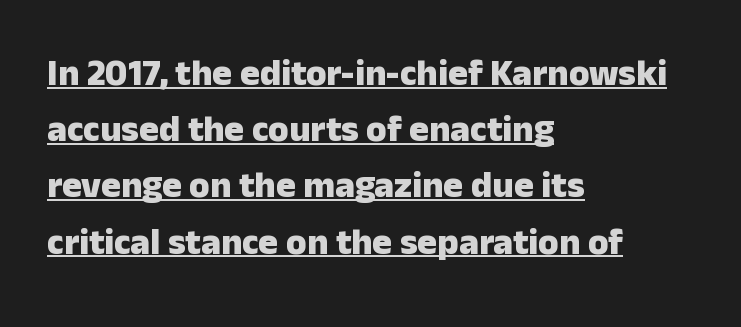
The face used here appears with an underline applied. Unlike italic type, these characters show no tilt at all. The font family rendered here belongs to the sans-serif group. The rendering uses a moderate line-height, typical for paragraphs. Thick stems and heavy bowls — unmistakably bold.
